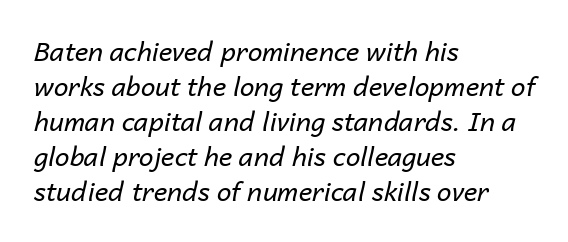
{"italic": "yes", "lean": "right", "slant_degrees": 14, "bold": "no", "underline": "no", "align": "left", "line_spacing": "normal", "line_spacing_ratio": 1.35, "letter_spacing": "normal", "letter_spacing_em": 0.0, "glyph_px": 26}
